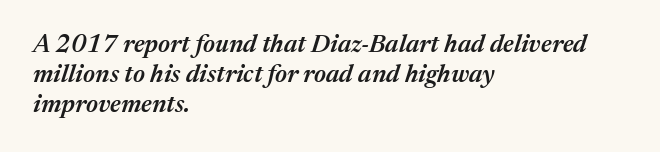
The image shows 25 px text type, italic (leaning right); set left-aligned, line spacing 1.2x, normal letter spacing, not underlined.
